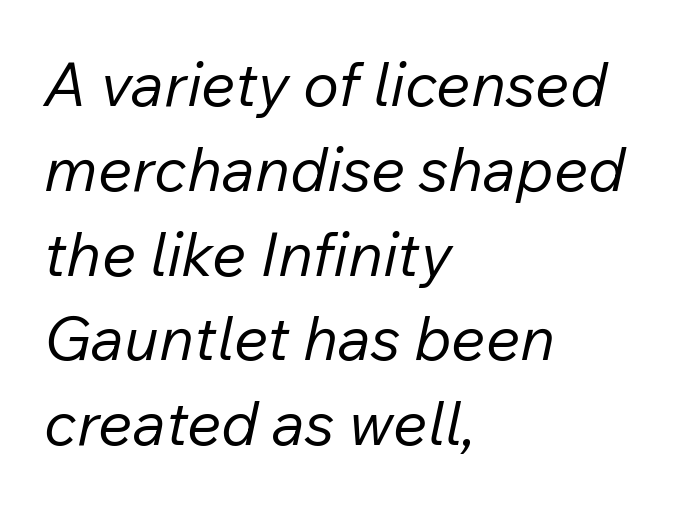
{"italic": "yes", "lean": "right", "slant_degrees": 12, "bold": "no", "weight": "regular", "width": "normal", "stroke_contrast": "low", "x_height": "medium", "monospaced": "no", "underline": "no", "align": "left", "line_spacing": "normal", "line_spacing_ratio": 1.39, "letter_spacing": "normal", "letter_spacing_em": 0.0, "glyph_px": 61}
